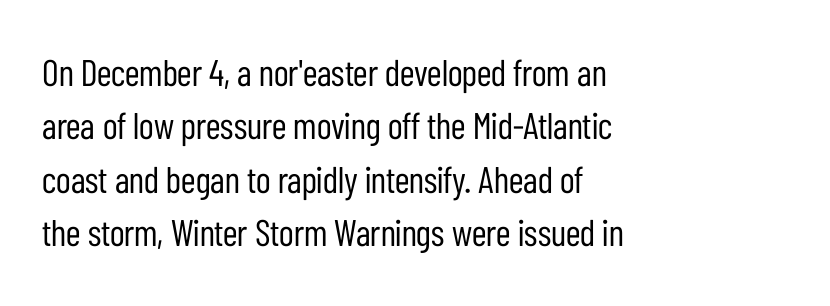
The image shows 37 px regular-weight, condensed sans-serif type, upright; set left-aligned, normal line spacing (1.44x), normal letter spacing, not underlined; low stroke contrast and a medium x-height.
